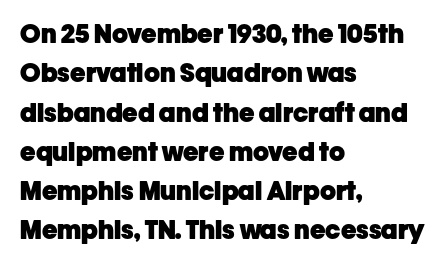
Q: Is the text bold? A: Yes.
Q: Is the text italic (slanted)? A: No, it is upright.
Q: Is the text underlined? A: No.
Q: How is the paragraph aligned? A: Left-aligned.
Q: Is the spacing between letters normal or unusually wide? A: Normal.
Q: Is the spacing between lines tight, normal or loose? A: Normal.
